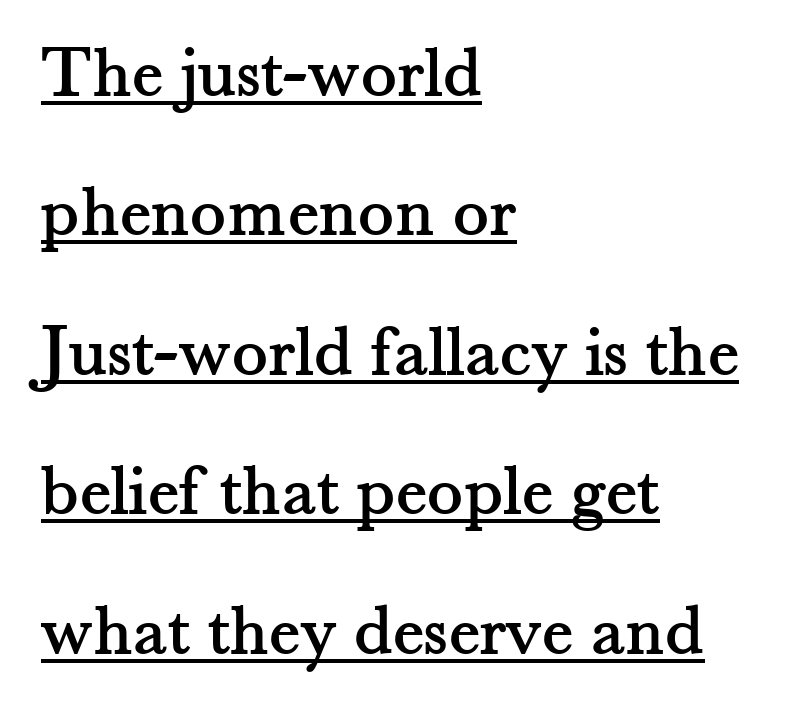
{"serif": "yes", "italic": "no", "width": "normal", "stroke_contrast": "medium", "x_height": "small", "monospaced": "no", "underline": "yes", "align": "left", "line_spacing_ratio": 1.86, "letter_spacing": "normal", "letter_spacing_em": 0.0, "glyph_px": 75}
